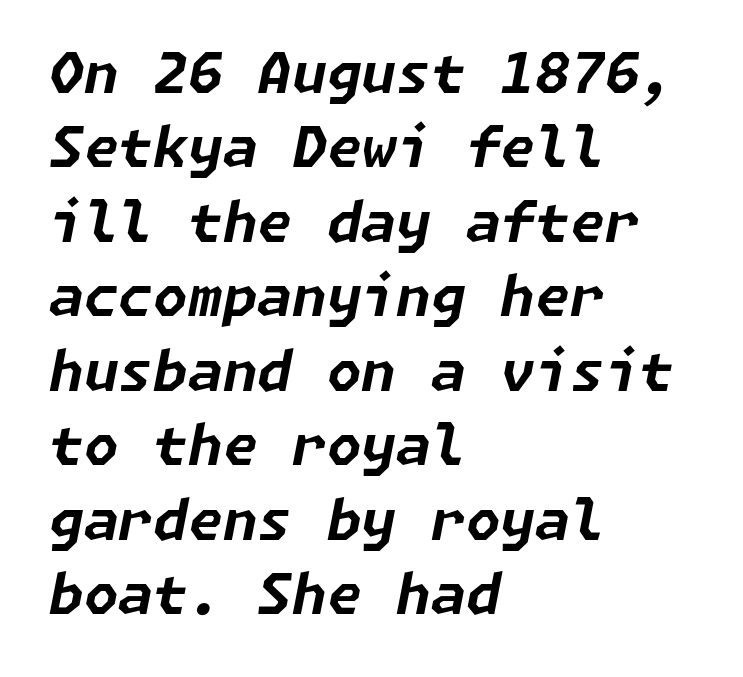
The image shows 56 px bold type, italic (leaning right); set left-aligned, normal line spacing (1.33x), normal letter spacing, not underlined; low stroke contrast and a medium x-height.
